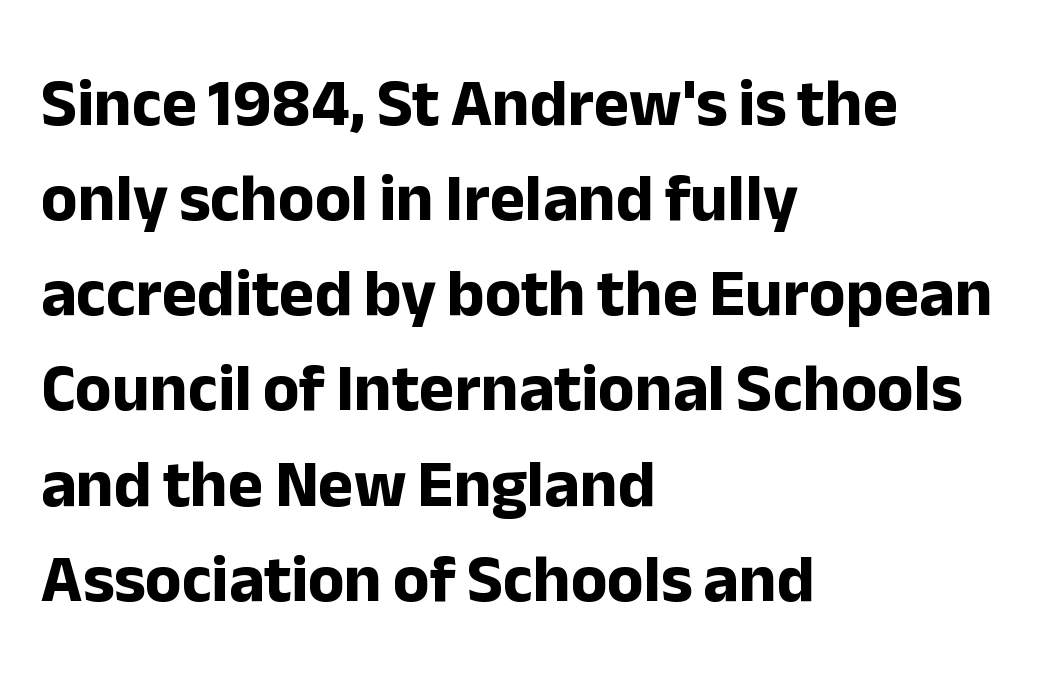
{"serif": "no", "italic": "no", "bold": "yes", "weight": "bold", "width": "normal", "stroke_contrast": "low", "x_height": "medium", "monospaced": "no", "underline": "no", "align": "left", "line_spacing": "normal", "line_spacing_ratio": 1.42, "letter_spacing": "normal", "letter_spacing_em": 0.0, "glyph_px": 67}
